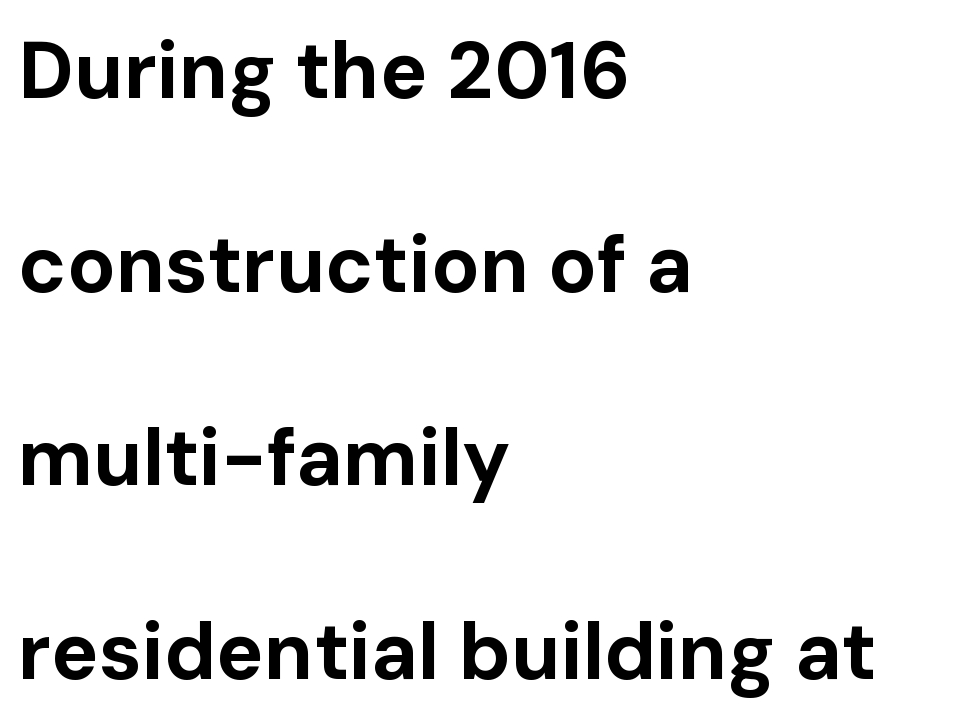
The image shows 80 px bold sans-serif type, upright; set left-aligned, loose line spacing (2.42x), normal letter spacing, not underlined; low stroke contrast and a medium x-height.
